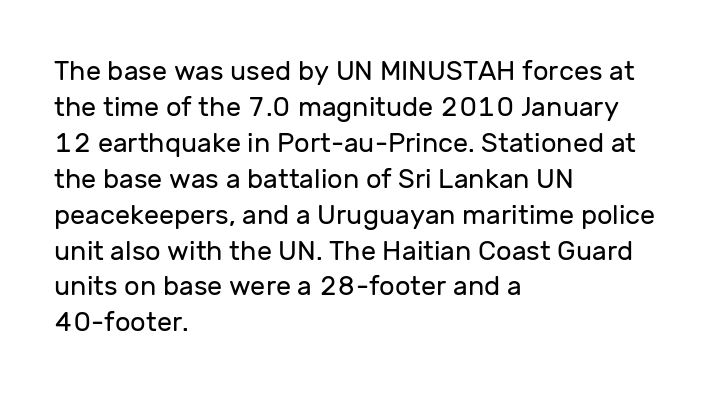
The image shows 27 px text type, upright; set left-aligned, normal line spacing (1.33x), normal letter spacing, not underlined.
